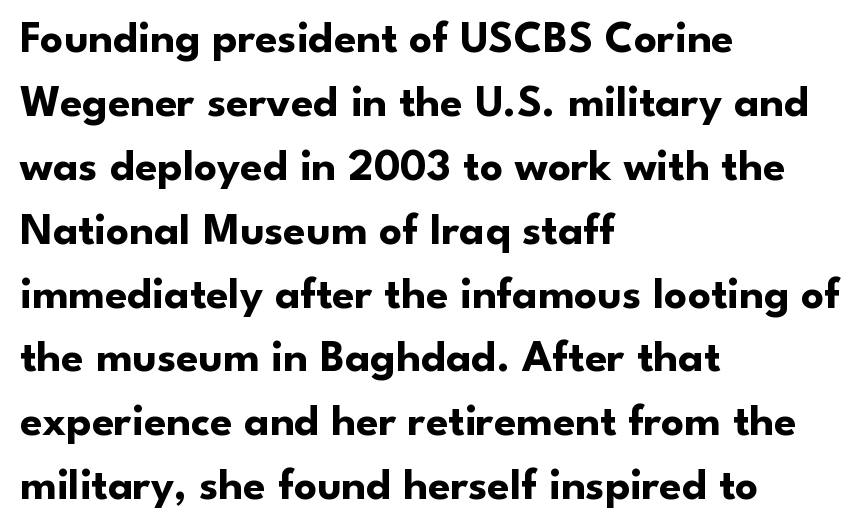
The image shows 45 px bold sans-serif type, upright; set left-aligned, normal line spacing (1.42x), normal letter spacing, not underlined; low stroke contrast and a small x-height.
